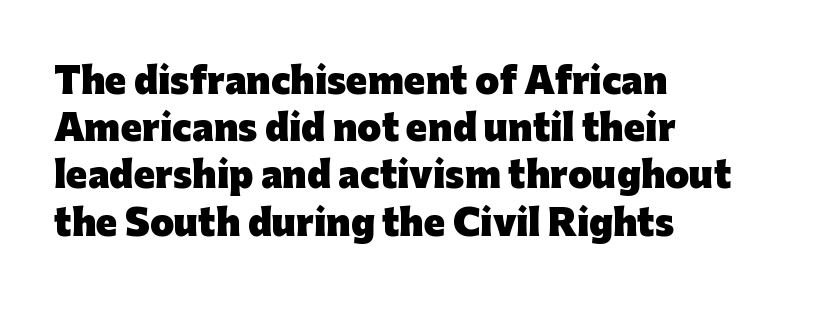
Q: Is the text bold? A: Yes.
Q: Is the text italic (slanted)? A: No, it is upright.
Q: Is the typeface a serif or a sans-serif typeface? A: Sans-serif.
Q: Is the text underlined? A: No.
Q: How is the paragraph aligned? A: Left-aligned.
Q: Is the spacing between letters normal or unusually wide? A: Normal.
Q: Is the spacing between lines tight, normal or loose? A: Normal.
Q: Width (condensed, normal, or wide)? A: Normal.
Q: Stroke contrast? A: Low.
Q: x-height? A: Medium.
Q: Monospaced? A: No.
